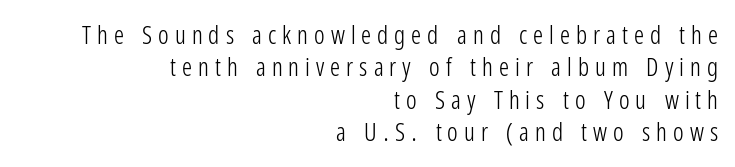
Q: Is the text bold? A: No.
Q: Is the text italic (slanted)? A: No, it is upright.
Q: Is the text underlined? A: No.
Q: How is the paragraph aligned? A: Right-aligned.
Q: Is the spacing between letters normal or unusually wide? A: Unusually wide.
Q: Is the spacing between lines tight, normal or loose? A: Normal.
